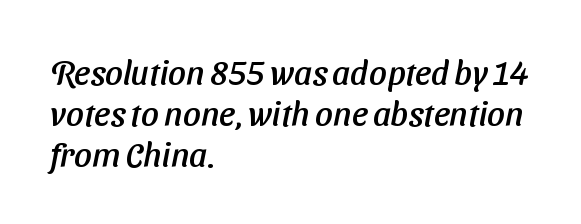
The image shows 34 px sans-serif type; set left-aligned, line spacing 1.2x, normal letter spacing, not underlined; low stroke contrast and a medium x-height.
